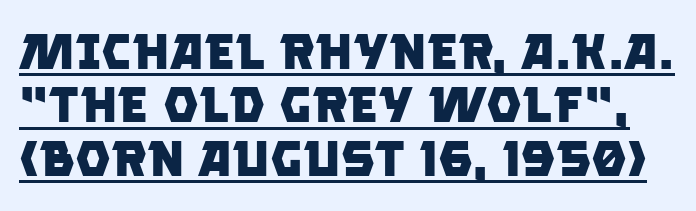
Q: Is the text bold? A: Yes.
Q: Is the typeface a serif or a sans-serif typeface? A: Sans-serif.
Q: Is the text underlined? A: Yes.
Q: Is the spacing between letters normal or unusually wide? A: Normal.
Q: Is the spacing between lines tight, normal or loose? A: Tight.
Q: Width (condensed, normal, or wide)? A: Normal.
Q: Stroke contrast? A: Low.
Q: x-height? A: Large.
Q: Monospaced? A: No.
